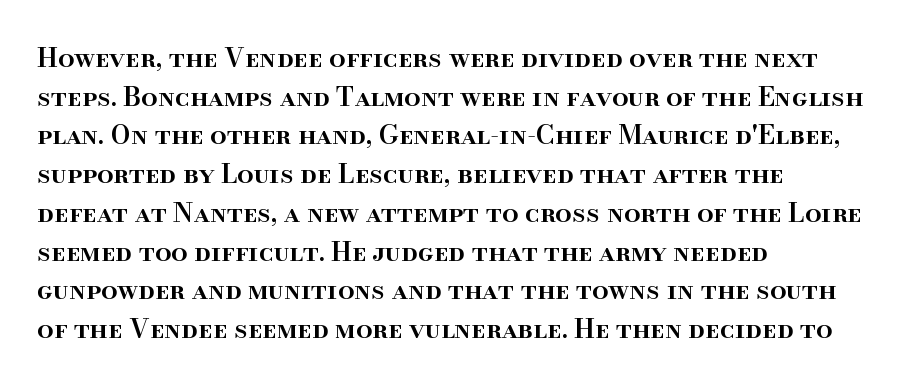
Q: Is the text bold? A: Semi-bold.
Q: Is the text italic (slanted)? A: No, it is upright.
Q: Is the text underlined? A: No.
Q: How is the paragraph aligned? A: Left-aligned.
Q: Is the spacing between letters normal or unusually wide? A: Normal.
Q: Is the spacing between lines tight, normal or loose? A: Normal.
